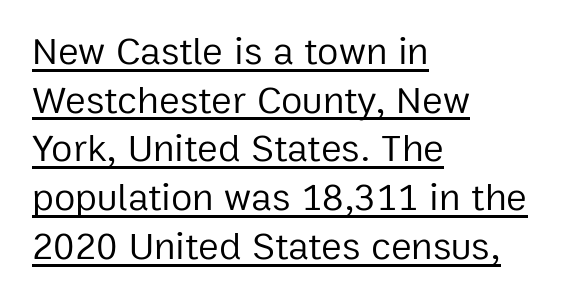
Q: Is the text bold? A: No.
Q: Is the text italic (slanted)? A: No, it is upright.
Q: Is the typeface a serif or a sans-serif typeface? A: Sans-serif.
Q: Is the text underlined? A: Yes.
Q: How is the paragraph aligned? A: Left-aligned.
Q: Is the spacing between letters normal or unusually wide? A: Normal.
Q: Is the spacing between lines tight, normal or loose? A: Normal.
Q: Width (condensed, normal, or wide)? A: Normal.
Q: Stroke contrast? A: Low.
Q: x-height? A: Medium.
Q: Monospaced? A: No.
